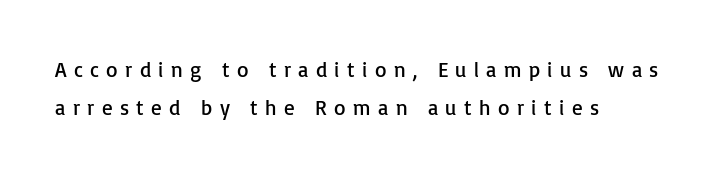
The lettering holds an erect, upright posture throughout. How are the letters spaced? Widely, with obvious added tracking. The typesetting does not lean heavy: it is not bold. Left-aligned paragraph, ragged on the right. Quick note: underline off.
